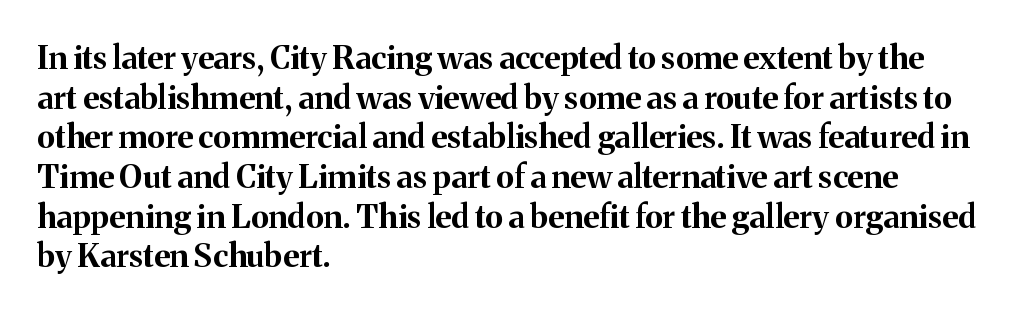
The image shows 32 px bold serif type, upright; set left-aligned, line spacing 1.24x, normal letter spacing, not underlined; medium stroke contrast and a medium x-height.
